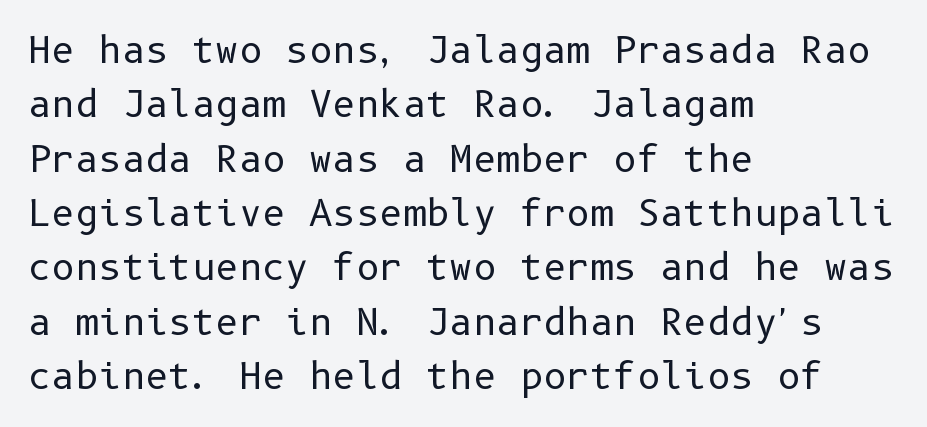
The image shows 36 px regular-weight sans-serif type, upright; set left-aligned, normal line spacing (1.51x), normal letter spacing, not underlined; low stroke contrast and a medium x-height.
